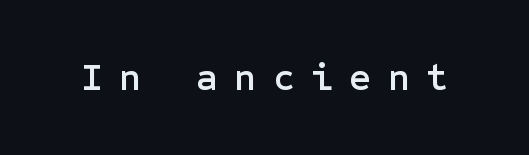
The horizontal fit of the characters is loose and conspicuously gappy. Beneath every word, the page is bare. The face used here is a sans, in the tradition of grotesques and geometrics. A typesetter would mark this as roman, not italic.
